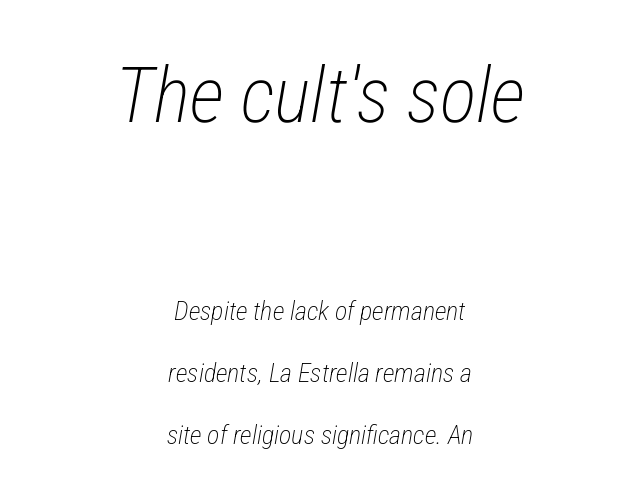
Q: Is the text bold? A: No.
Q: Is the text italic (slanted)? A: Yes, it leans right by about 12 degrees.
Q: Is the text underlined? A: No.
Q: How is the paragraph aligned? A: Centered.
Q: Is the spacing between letters normal or unusually wide? A: Normal.
Q: Is the spacing between lines tight, normal or loose? A: Loose.
Q: Which block of text is set in a larger size, the first (top) or the second (bottom)? A: The first (top) one.
Q: Width (condensed, normal, or wide)? A: Condensed.
Q: Stroke contrast? A: Low.
Q: x-height? A: Medium.
Q: Monospaced? A: No.
